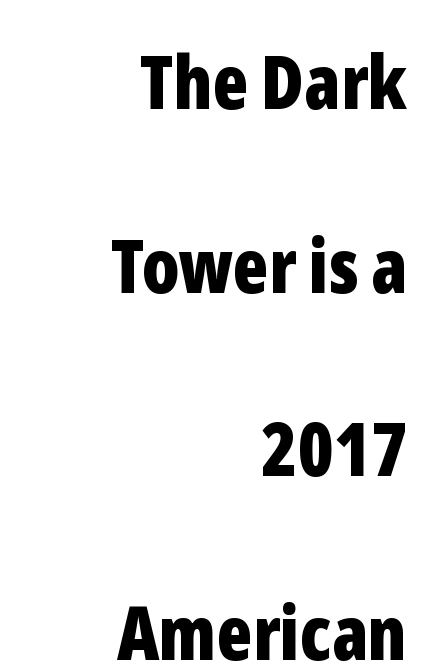
Regarding leading, the lines here are spaced well apart. Underline: absent. This sample has the flowing, uneven cadence of proportional lettering. Inter-character spacing is left at the font's built-in metrics. The ragged edge is on the left, which tells us the setting is flush right.
